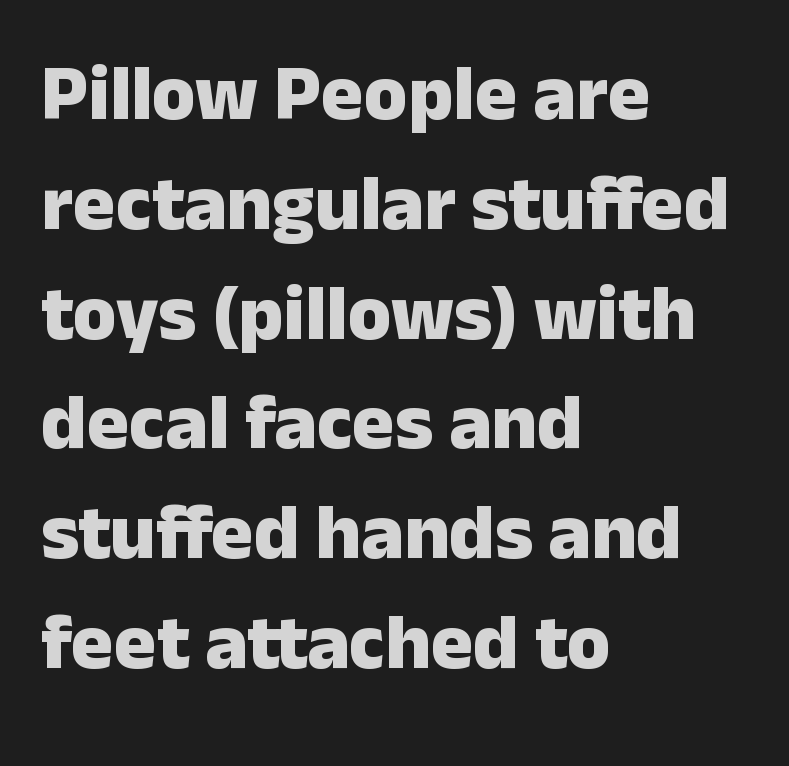
The image shows 79 px heavy sans-serif type, upright; set left-aligned, normal line spacing (1.39x), normal letter spacing, not underlined; low stroke contrast and a medium x-height.
